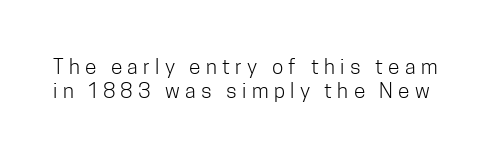
{"italic": "no", "bold": "no", "underline": "no", "line_spacing_ratio": 1.16, "letter_spacing": "wide", "letter_spacing_em": 0.25, "glyph_px": 21}
